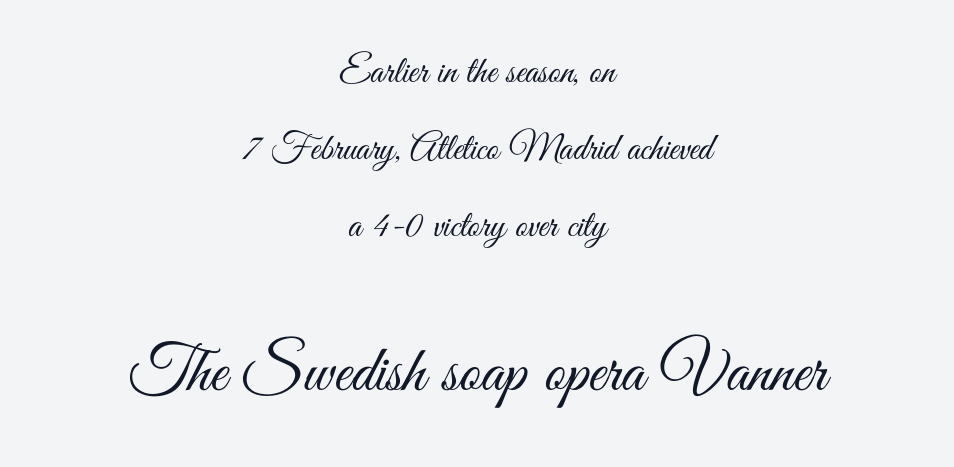
Q: Is the text bold? A: No.
Q: Is the text italic (slanted)? A: Yes.
Q: Is the typeface a serif or a sans-serif typeface? A: Sans-serif.
Q: Is the text underlined? A: No.
Q: How is the paragraph aligned? A: Centered.
Q: Is the spacing between letters normal or unusually wide? A: Normal.
Q: Is the spacing between lines tight, normal or loose? A: Loose.
Q: Which block of text is set in a larger size, the first (top) or the second (bottom)? A: The second (bottom) one.
Q: Width (condensed, normal, or wide)? A: Condensed.
Q: Stroke contrast? A: Medium.
Q: x-height? A: Small.
Q: Monospaced? A: No.
